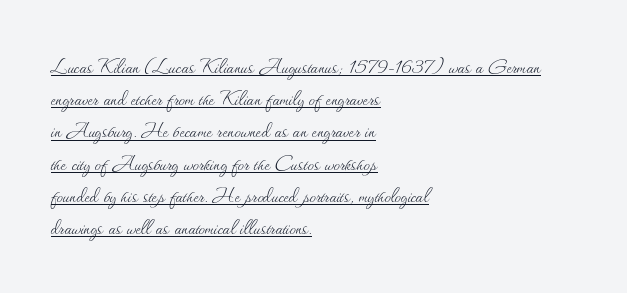
{"bold": "no", "underline": "yes", "align": "left", "line_spacing": "normal", "line_spacing_ratio": 1.29, "letter_spacing": "normal", "letter_spacing_em": 0.0, "glyph_px": 25}
